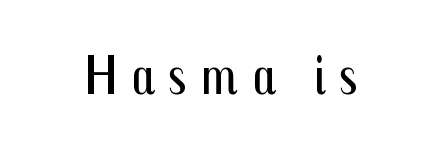
{"serif": "no", "italic": "no", "bold": "no", "weight": "regular", "width": "condensed", "stroke_contrast": "medium", "x_height": "medium", "monospaced": "no", "underline": "no", "letter_spacing": "wide", "letter_spacing_em": 0.24, "glyph_px": 55}
